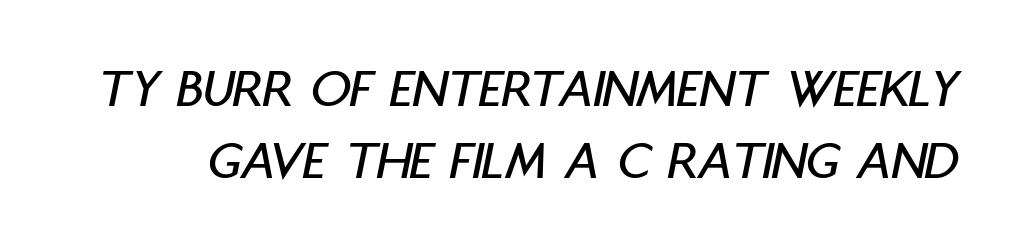
Q: Is the text italic (slanted)? A: Yes, it leans right by about 11 degrees.
Q: Is the text underlined? A: No.
Q: Is the spacing between letters normal or unusually wide? A: Normal.
Q: Is the spacing between lines tight, normal or loose? A: Normal.
Q: Width (condensed, normal, or wide)? A: Condensed.
Q: Stroke contrast? A: Low.
Q: x-height? A: Large.
Q: Monospaced? A: No.
